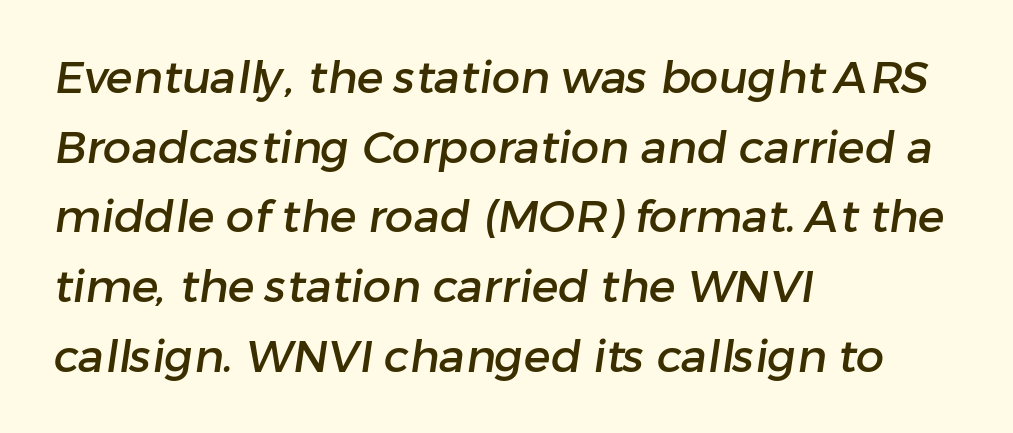
The image shows 45 px sans-serif type; set left-aligned, normal line spacing (1.55x), normal letter spacing, not underlined; low stroke contrast and a medium x-height.
